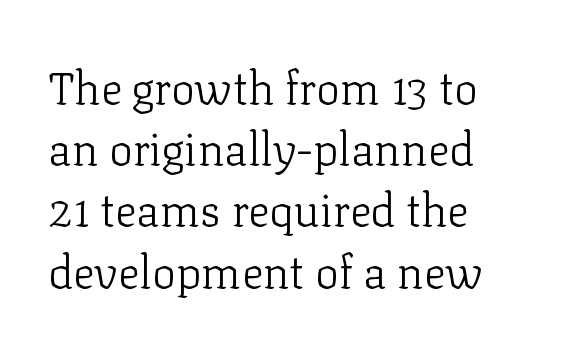
The image shows 45 px light serif type, upright; set normal line spacing (1.36x), normal letter spacing, not underlined; low stroke contrast and a medium x-height.
